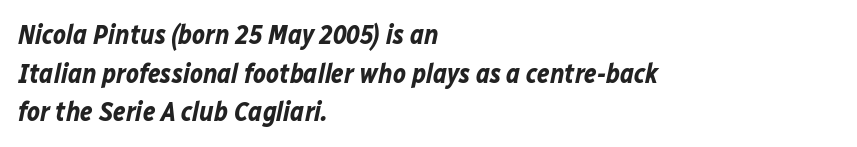
The image shows 27 px bold type, italic (leaning right); set left-aligned, normal line spacing (1.43x), normal letter spacing, not underlined.
